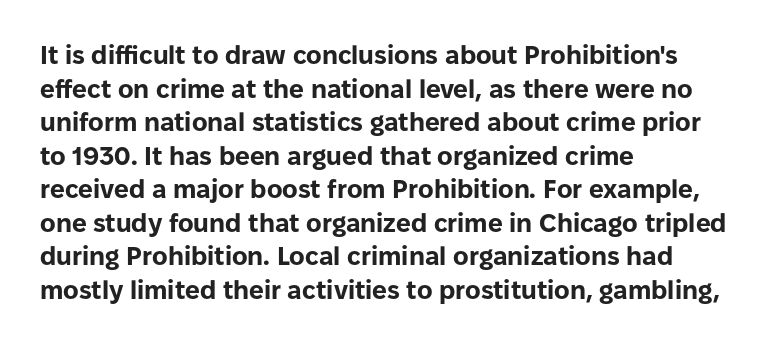
Q: Is the text bold? A: Yes.
Q: Is the text italic (slanted)? A: No, it is upright.
Q: Is the text underlined? A: No.
Q: How is the paragraph aligned? A: Left-aligned.
Q: Is the spacing between letters normal or unusually wide? A: Normal.
Q: Is the spacing between lines tight, normal or loose? A: Normal.
